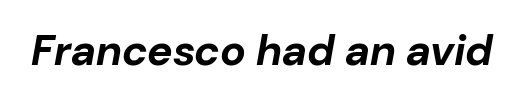
The image shows 43 px bold type, italic (leaning right); set normal letter spacing, not underlined; low stroke contrast and a medium x-height.
